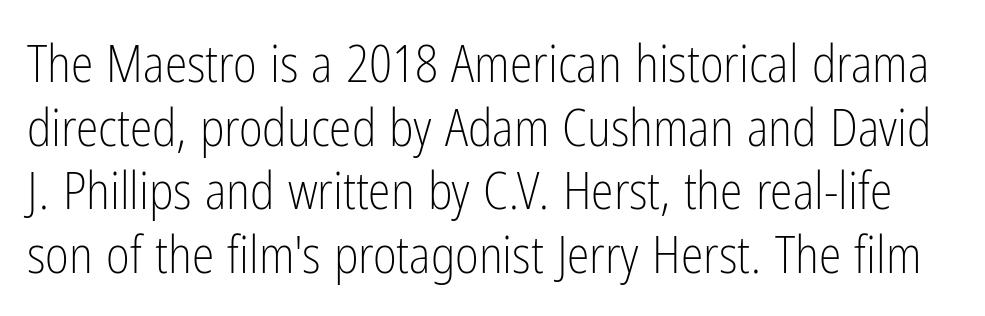
The image shows 51 px light, condensed sans-serif type, upright; set normal line spacing (1.25x), normal letter spacing, not underlined; low stroke contrast and a medium x-height.
